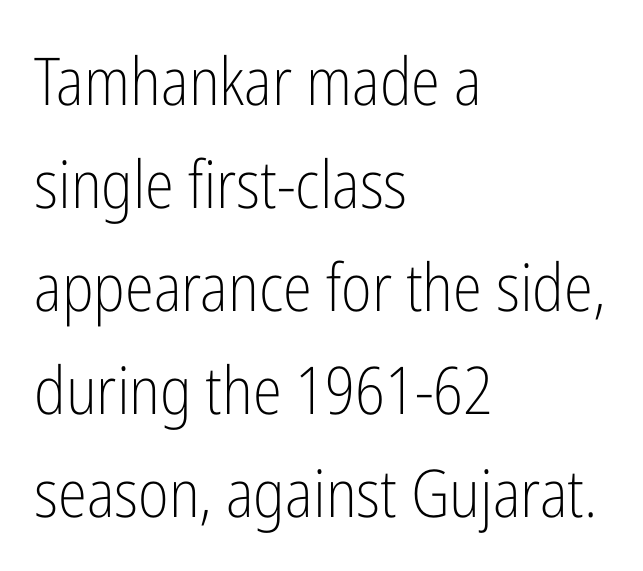
{"serif": "no", "italic": "no", "bold": "no", "weight": "light", "width": "condensed", "stroke_contrast": "low", "x_height": "medium", "monospaced": "no", "underline": "no", "align": "left", "line_spacing": "normal", "line_spacing_ratio": 1.56, "letter_spacing": "normal", "letter_spacing_em": 0.0, "glyph_px": 66}
